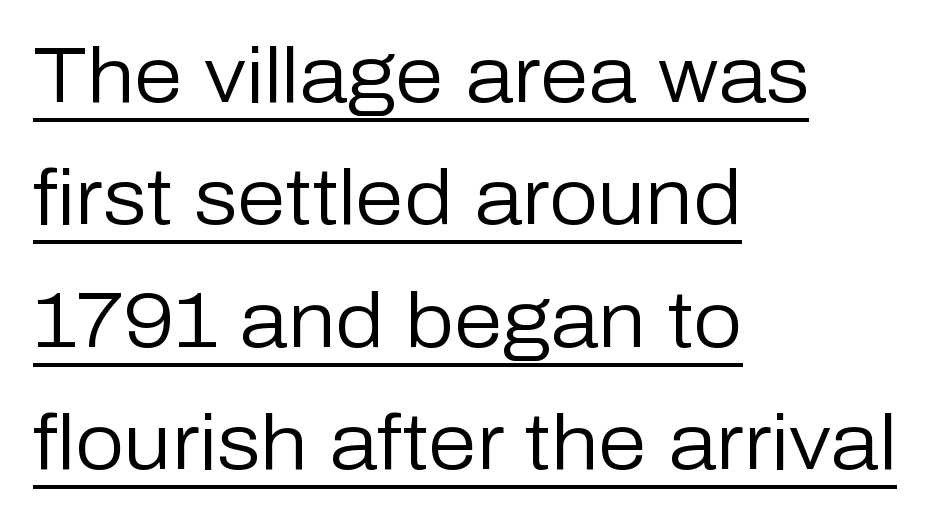
{"serif": "no", "italic": "no", "bold": "no", "weight": "regular", "width": "normal", "stroke_contrast": "low", "x_height": "medium", "monospaced": "no", "underline": "yes", "align": "left", "line_spacing": "normal", "line_spacing_ratio": 1.57, "letter_spacing": "normal", "letter_spacing_em": 0.0, "glyph_px": 78}
